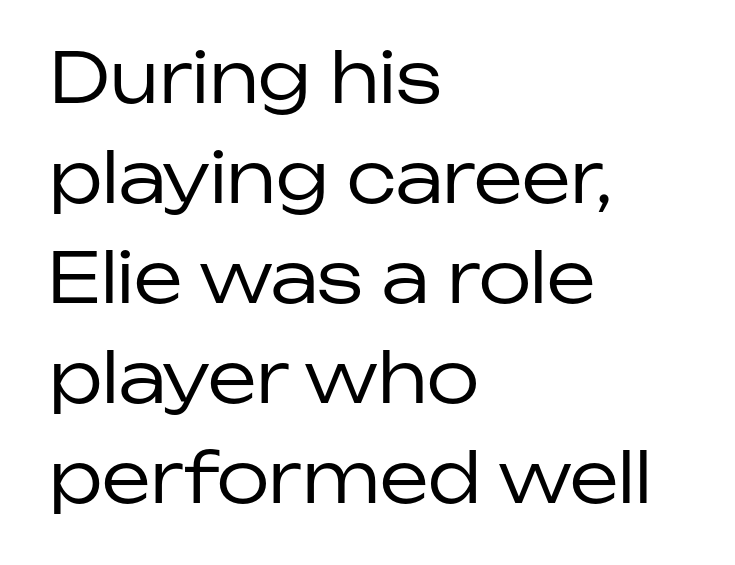
The rendering uses natural spacing where letterforms have individual widths. Letter spacing: default. Designer's note — italics off, roman on. The setting favours the left margin, as ordinary paragraphs usually do. Glance below the letters and you will spot only blank space. Vertical spacing — default.
